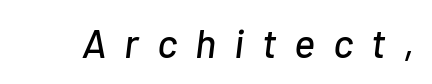
You can tell it's italic because the verticals aren't actually vertical. The rendering uses natural spacing where letterforms have individual widths. Decoration check: the copy has no underline. Spacing between characters has been opened up far beyond the box default.
